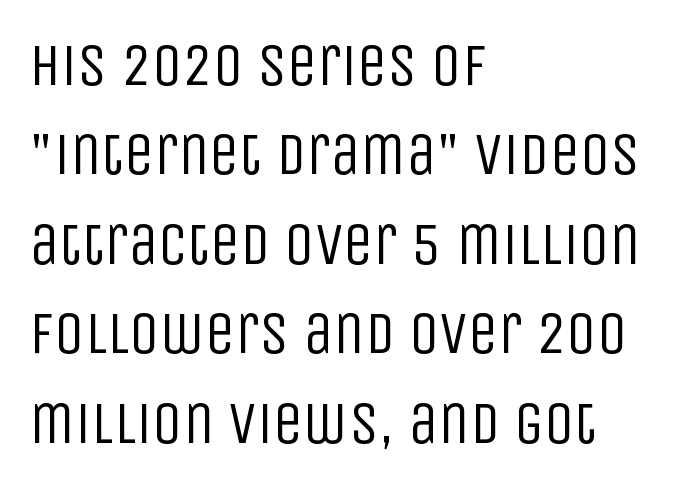
Q: Is the text bold? A: No.
Q: Is the text italic (slanted)? A: No, it is upright.
Q: Is the typeface a serif or a sans-serif typeface? A: Sans-serif.
Q: Is the text underlined? A: No.
Q: How is the paragraph aligned? A: Left-aligned.
Q: Is the spacing between letters normal or unusually wide? A: Normal.
Q: Is the spacing between lines tight, normal or loose? A: Normal.
Q: Width (condensed, normal, or wide)? A: Condensed.
Q: Stroke contrast? A: Low.
Q: x-height? A: Large.
Q: Monospaced? A: No.
